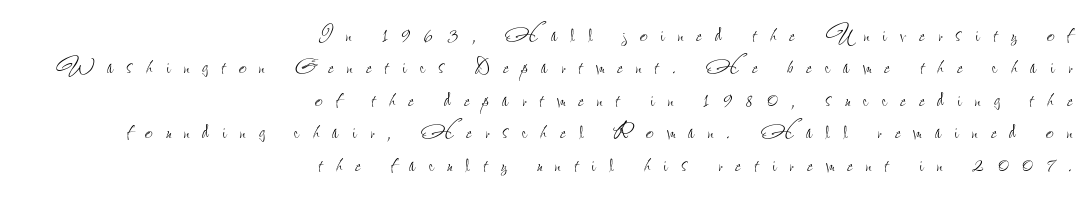
{"bold": "no", "underline": "no", "align": "right", "line_spacing_ratio": 1.2, "letter_spacing": "wide", "letter_spacing_em": 0.49, "glyph_px": 27}
